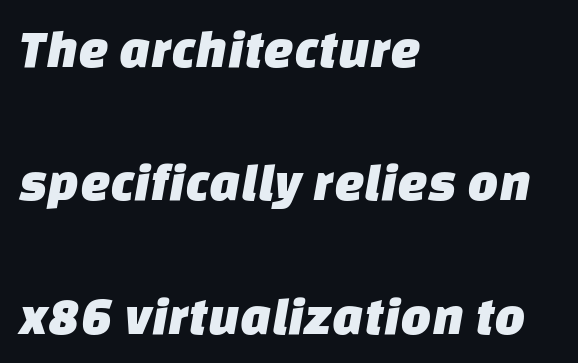
Q: Is the typeface a serif or a sans-serif typeface? A: Sans-serif.
Q: Is the text underlined? A: No.
Q: How is the paragraph aligned? A: Left-aligned.
Q: Is the spacing between letters normal or unusually wide? A: Normal.
Q: Is the spacing between lines tight, normal or loose? A: Loose.
Q: Width (condensed, normal, or wide)? A: Normal.
Q: Stroke contrast? A: Low.
Q: x-height? A: Large.
Q: Monospaced? A: No.
